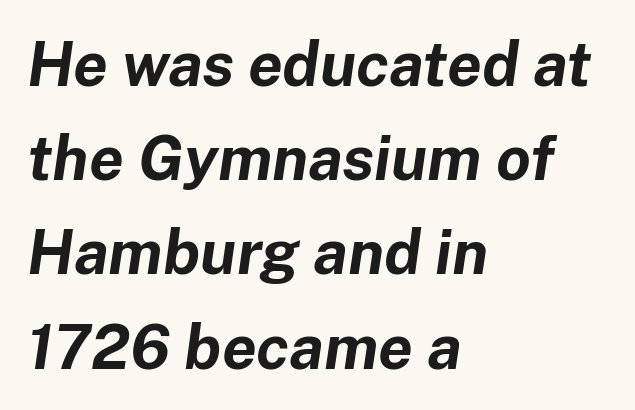
{"italic": "yes", "lean": "right", "slant_degrees": 8, "bold": "yes", "weight": "bold", "width": "normal", "stroke_contrast": "low", "x_height": "medium", "monospaced": "no", "underline": "no", "align": "left", "line_spacing": "normal", "line_spacing_ratio": 1.52, "letter_spacing": "normal", "letter_spacing_em": 0.0, "glyph_px": 62}
